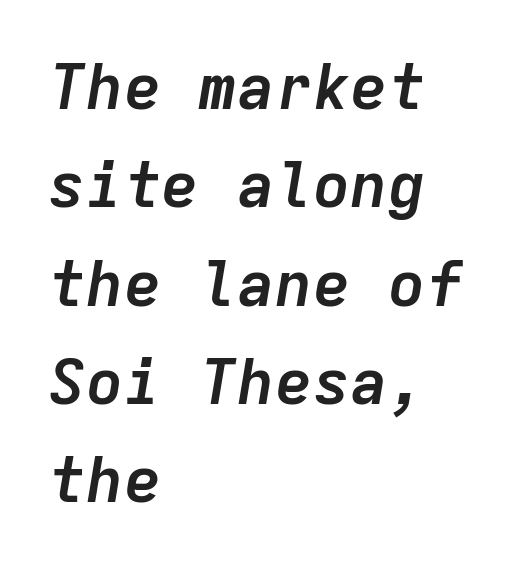
{"italic": "yes", "lean": "right", "slant_degrees": 9, "bold": "yes", "weight": "semibold", "width": "normal", "stroke_contrast": "low", "x_height": "medium", "monospaced": "yes", "underline": "no", "align": "left", "line_spacing": "normal", "line_spacing_ratio": 1.56, "letter_spacing": "normal", "letter_spacing_em": 0.0, "glyph_px": 63}
